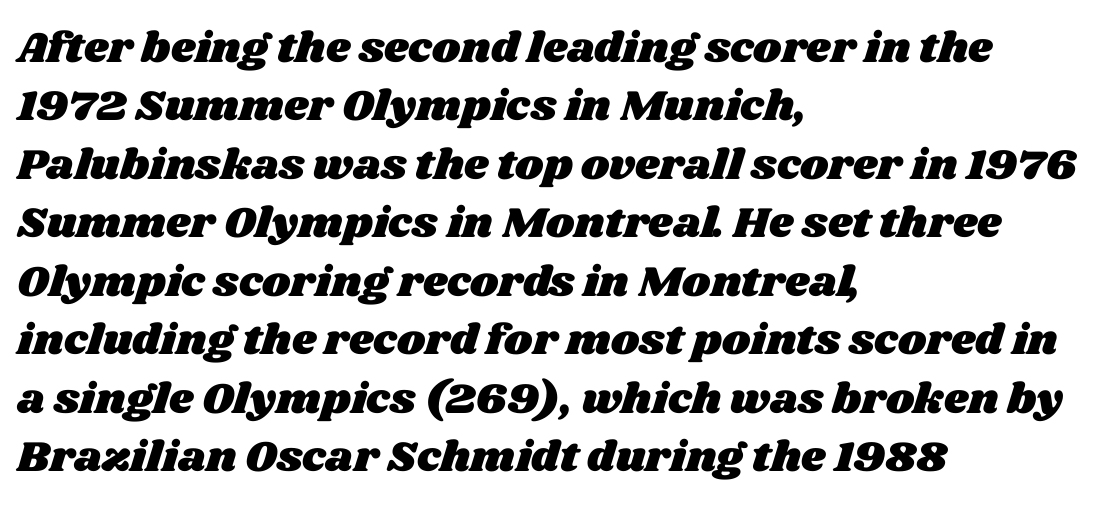
The image shows 43 px wide type; set left-aligned, normal line spacing (1.36x), normal letter spacing, not underlined; medium stroke contrast and a large x-height.
